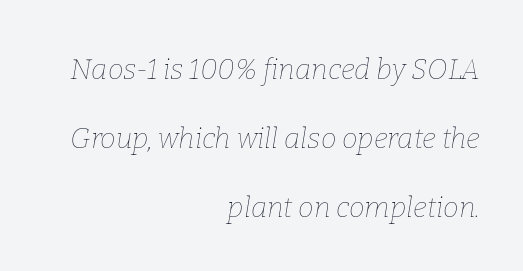
{"italic": "yes", "lean": "right", "slant_degrees": 9, "bold": "no", "weight": "thin", "width": "normal", "stroke_contrast": "low", "x_height": "medium", "monospaced": "no", "underline": "no", "align": "right", "line_spacing": "loose", "line_spacing_ratio": 2.46, "letter_spacing": "normal", "letter_spacing_em": 0.0, "glyph_px": 28}
